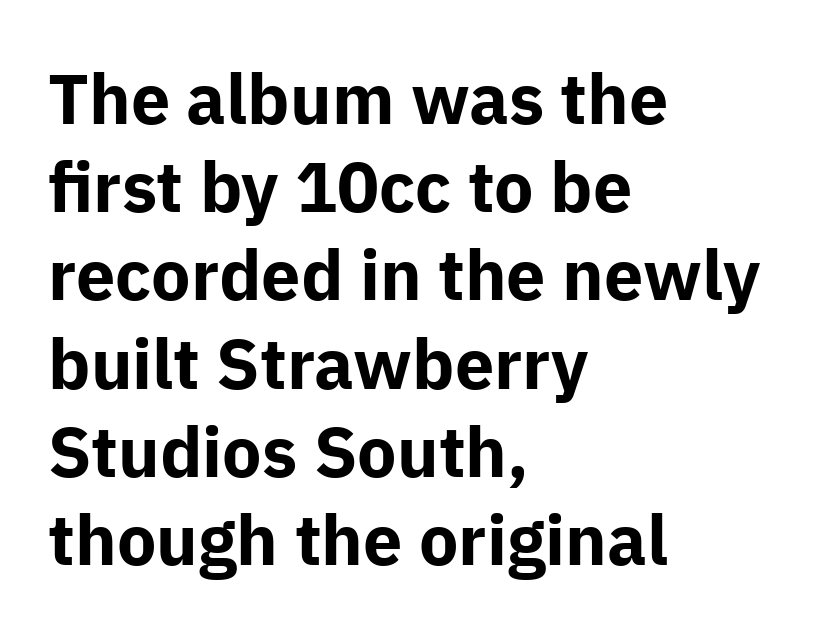
The image shows 70 px bold sans-serif type, upright; set left-aligned, normal line spacing (1.26x), normal letter spacing, not underlined; low stroke contrast and a medium x-height.
